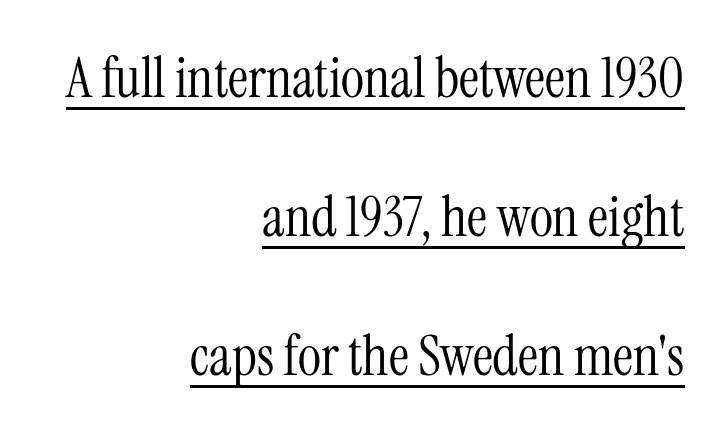
The image shows 56 px light, condensed serif type, upright; set right-aligned, loose line spacing (2.48x), normal letter spacing, underlined; medium stroke contrast and a medium x-height.
